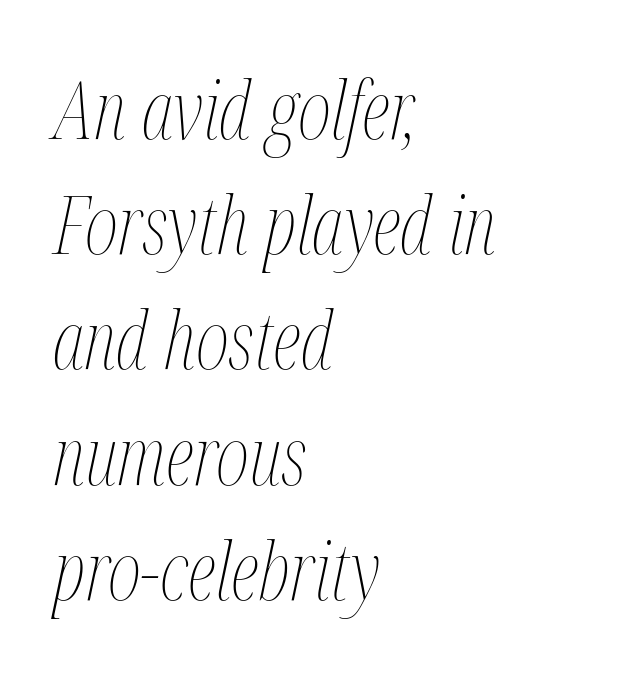
Q: Is the text bold? A: No.
Q: Is the text italic (slanted)? A: Yes, it leans right by about 12 degrees.
Q: Is the text underlined? A: No.
Q: How is the paragraph aligned? A: Left-aligned.
Q: Is the spacing between letters normal or unusually wide? A: Normal.
Q: Is the spacing between lines tight, normal or loose? A: Normal.
Q: Width (condensed, normal, or wide)? A: Condensed.
Q: Stroke contrast? A: Medium.
Q: x-height? A: Medium.
Q: Monospaced? A: No.
